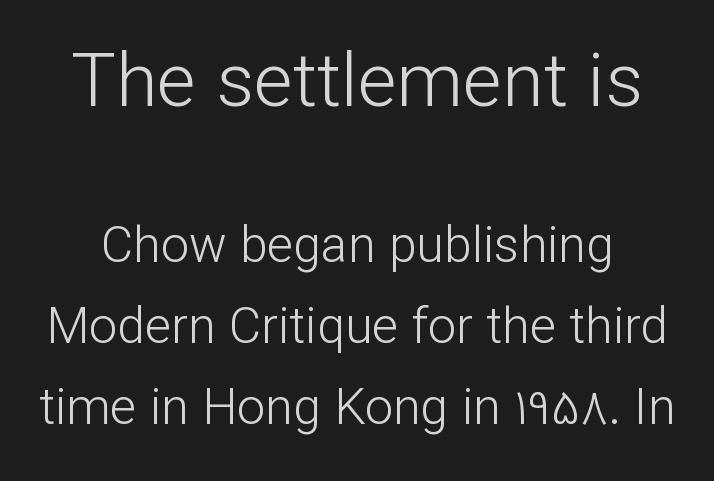
{"serif": "no", "italic": "no", "bold": "no", "weight": "light", "width": "normal", "stroke_contrast": "low", "x_height": "medium", "monospaced": "no", "underline": "no", "line_spacing": "normal", "line_spacing_ratio": 1.62, "letter_spacing": "normal", "letter_spacing_em": 0.0, "larger_block": "first", "size_ratio": 1.5, "glyph_px": 75}
